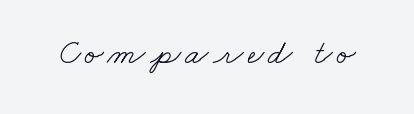
The gap between lines stays unmarked. Spacing verdict: proportional, widths tailored to each character. Yep, those are serifs on the letters. No extra ink here — the face is not bold.
